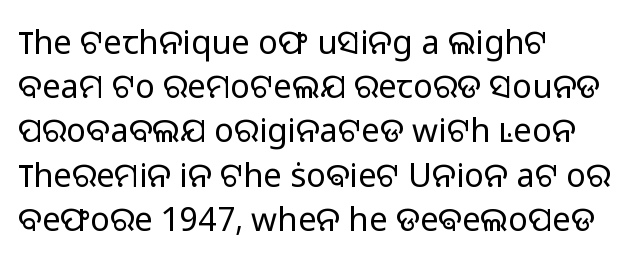
Q: Is the text bold? A: No.
Q: Is the text italic (slanted)? A: No, it is upright.
Q: Is the typeface a serif or a sans-serif typeface? A: Sans-serif.
Q: Is the text underlined? A: No.
Q: How is the paragraph aligned? A: Left-aligned.
Q: Is the spacing between letters normal or unusually wide? A: Normal.
Q: Is the spacing between lines tight, normal or loose? A: Normal.
Q: Width (condensed, normal, or wide)? A: Normal.
Q: Stroke contrast? A: Low.
Q: x-height? A: Medium.
Q: Monospaced? A: No.
